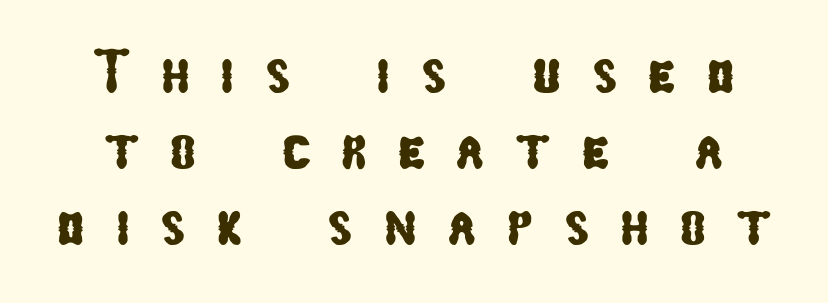
{"serif": "no", "width": "condensed", "stroke_contrast": "low", "x_height": "medium", "monospaced": "no", "underline": "no", "line_spacing": "normal", "line_spacing_ratio": 1.25, "letter_spacing": "wide", "letter_spacing_em": 0.5, "glyph_px": 61}
